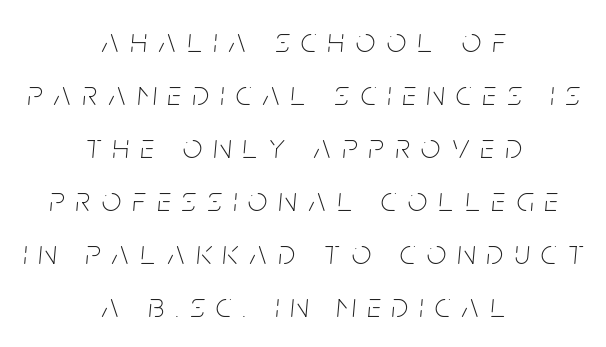
Q: Is the text bold? A: No.
Q: Is the text italic (slanted)? A: Yes, it leans right by about 5 degrees.
Q: Is the text underlined? A: No.
Q: How is the paragraph aligned? A: Centered.
Q: Is the spacing between letters normal or unusually wide? A: Unusually wide.
Q: Is the spacing between lines tight, normal or loose? A: Normal.
Q: Width (condensed, normal, or wide)? A: Condensed.
Q: Stroke contrast? A: Low.
Q: x-height? A: Large.
Q: Monospaced? A: No.
